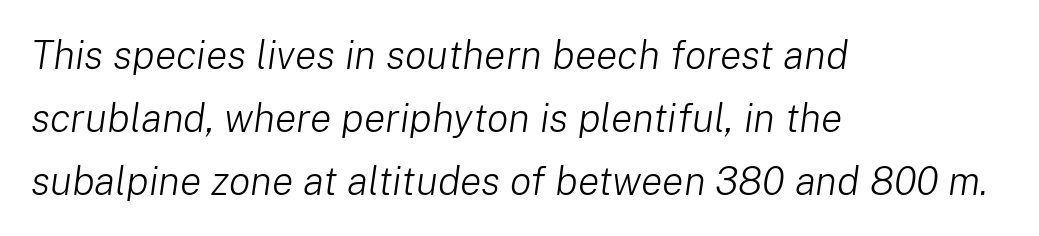
Counters stay open thanks to moderate or lighter strokes. The text carries the slant typical of an italic or oblique font. The ragged edge is on the right, which tells us the setting is flush left. The face used here is proportionally spaced, like ordinary book or web type. There is no visible air inserted between adjacent glyphs. Type without underlining.
